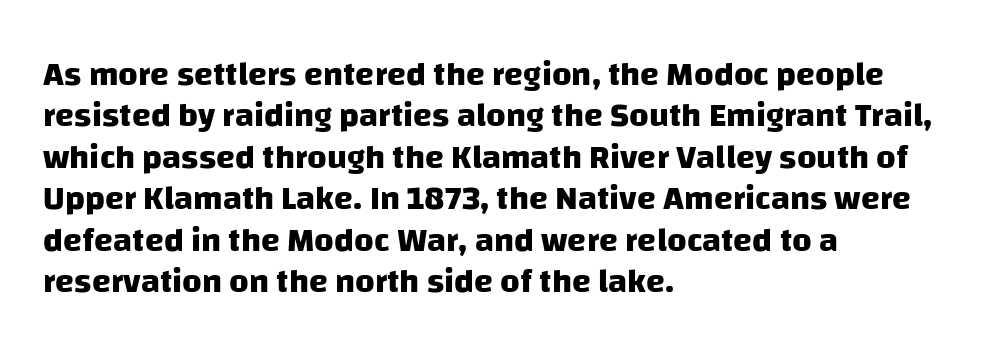
Q: Is the text bold? A: Yes.
Q: Is the typeface a serif or a sans-serif typeface? A: Sans-serif.
Q: Is the text underlined? A: No.
Q: How is the paragraph aligned? A: Left-aligned.
Q: Is the spacing between letters normal or unusually wide? A: Normal.
Q: Width (condensed, normal, or wide)? A: Normal.
Q: Stroke contrast? A: Low.
Q: x-height? A: Large.
Q: Monospaced? A: No.
